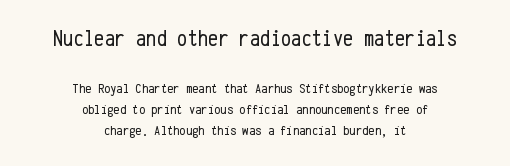
How are the letters spaced? Ordinarily, with no added tracking. Is the stroke heavy? The answer is a plain regular-or-lighter. Centered paragraph, ragged on both sides. A roman cut, with each character standing at attention. Line spacing here is normal.
